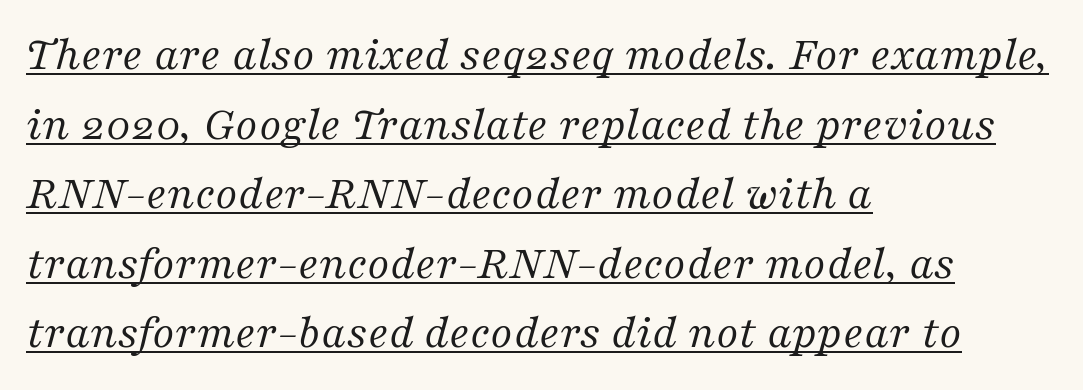
{"serif": "yes", "italic": "yes", "lean": "right", "slant_degrees": 16, "bold": "no", "weight": "regular", "width": "normal", "stroke_contrast": "medium", "x_height": "medium", "monospaced": "no", "underline": "yes", "align": "left", "line_spacing": "normal", "line_spacing_ratio": 1.45, "letter_spacing": "normal", "letter_spacing_em": 0.0, "glyph_px": 48}
